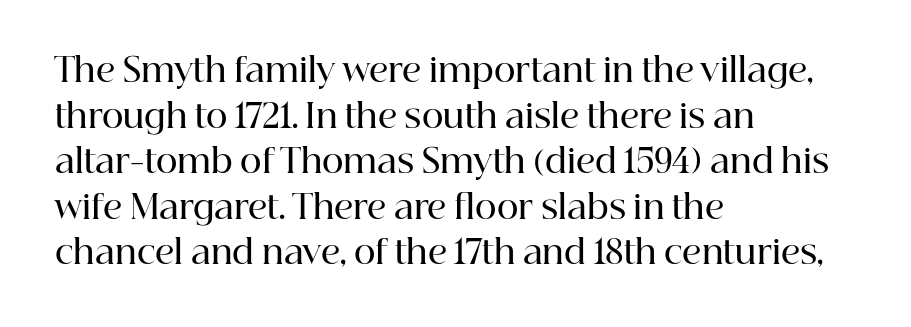
{"serif": "yes", "italic": "no", "bold": "semi", "weight": "semibold", "width": "normal", "stroke_contrast": "high", "x_height": "medium", "monospaced": "no", "underline": "no", "align": "left", "line_spacing": "normal", "line_spacing_ratio": 1.38, "letter_spacing": "normal", "letter_spacing_em": 0.0, "glyph_px": 33}
